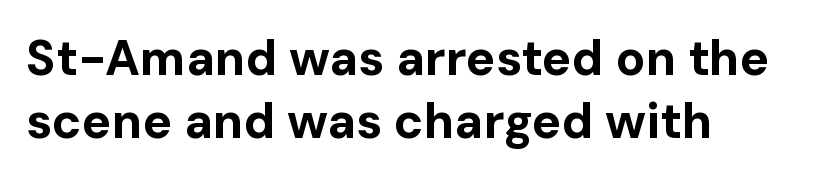
The image shows 49 px bold sans-serif type, upright; set left-aligned, normal line spacing (1.29x), normal letter spacing, not underlined; low stroke contrast and a medium x-height.
